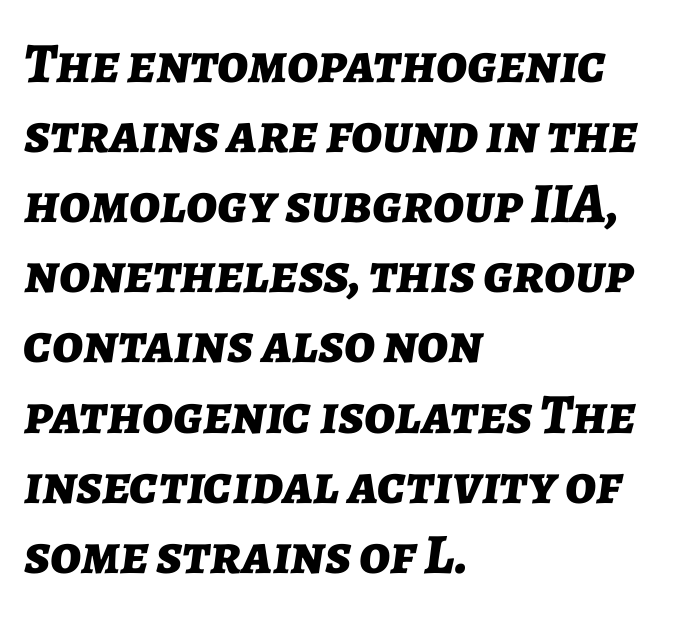
Q: Is the text bold? A: Yes.
Q: Is the text italic (slanted)? A: Yes, it leans right by about 7 degrees.
Q: Is the text underlined? A: No.
Q: How is the paragraph aligned? A: Left-aligned.
Q: Is the spacing between letters normal or unusually wide? A: Normal.
Q: Width (condensed, normal, or wide)? A: Normal.
Q: Stroke contrast? A: Low.
Q: x-height? A: Medium.
Q: Monospaced? A: No.
